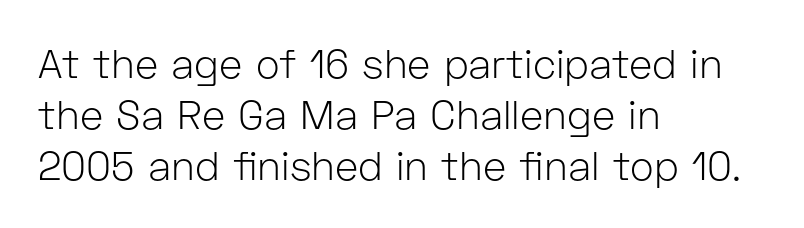
No word sits above an underline. This sample has the flowing, uneven cadence of proportional lettering. The ragged edge is on the right, which tells us the setting is flush left. The axis of the letterforms is exactly vertical. Default kerning and tracking; the words read as compact shapes. Weight: not bold — regular or lighter.
